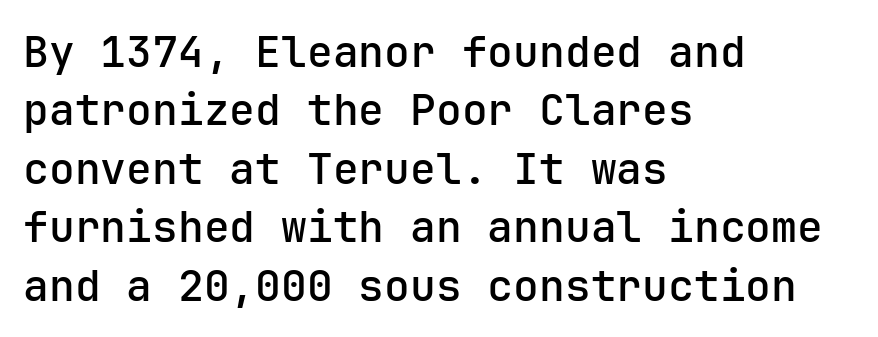
The image shows 43 px semibold sans-serif type, upright; set left-aligned, normal line spacing (1.36x), normal letter spacing, not underlined; low stroke contrast and a medium x-height.
